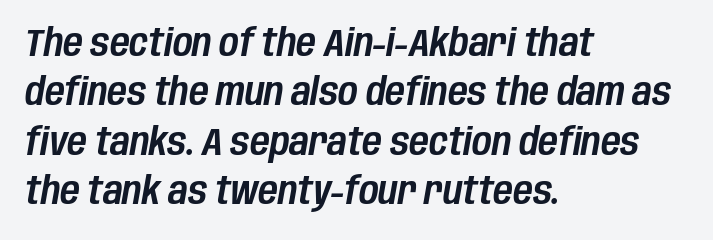
Nothing unusual about the tracking: characters are spaced as the font intends. Tall strokes in this sample are angled rather than plumb. Think of a printed novel: that variable character pitch is what you see here. Casual observation: everything's shoved over to the left. Anything drawn beneath the words? Only blank space. Regular leading.
